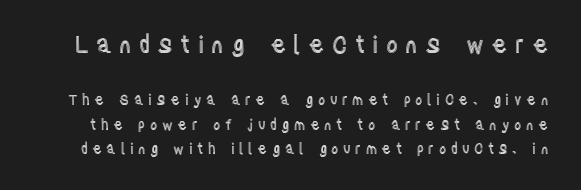
Ordinary non-slanted type is in use. Underline: absent. Size contrast runs from large at the top to small at the bottom. Look at the tracking — it's clearly loosened, letters drifting apart.
